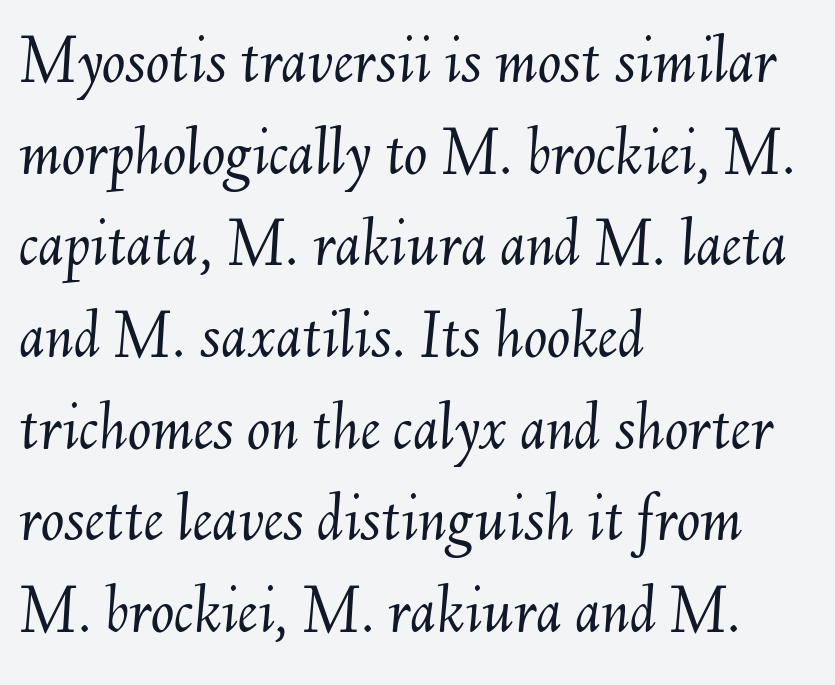
Q: Is the text bold? A: No.
Q: Is the text italic (slanted)? A: Yes, it leans right by about 6 degrees.
Q: Is the text underlined? A: No.
Q: How is the paragraph aligned? A: Left-aligned.
Q: Is the spacing between letters normal or unusually wide? A: Normal.
Q: Is the spacing between lines tight, normal or loose? A: Normal.
Q: Width (condensed, normal, or wide)? A: Normal.
Q: Stroke contrast? A: Medium.
Q: x-height? A: Small.
Q: Monospaced? A: No.
